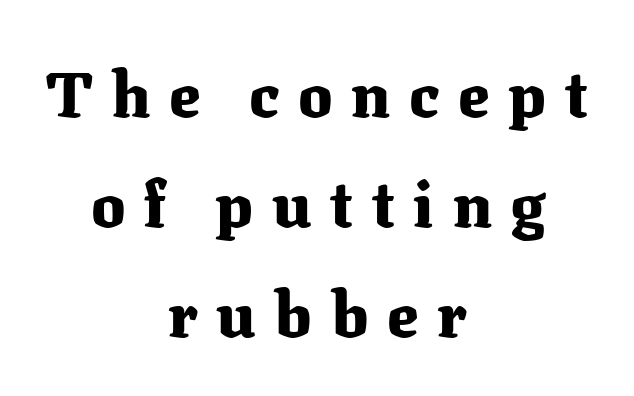
{"serif": "yes", "italic": "no", "bold": "yes", "weight": "heavy", "width": "normal", "stroke_contrast": "medium", "x_height": "medium", "monospaced": "no", "underline": "no", "align": "center", "line_spacing_ratio": 1.72, "letter_spacing": "wide", "letter_spacing_em": 0.29, "glyph_px": 64}
